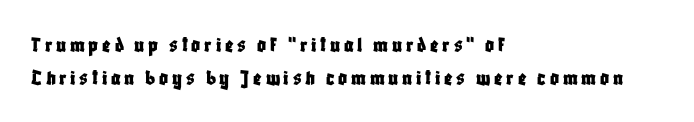
Q: Is the text italic (slanted)? A: No, it is upright.
Q: Is the text underlined? A: No.
Q: How is the paragraph aligned? A: Left-aligned.
Q: Is the spacing between lines tight, normal or loose? A: Normal.
